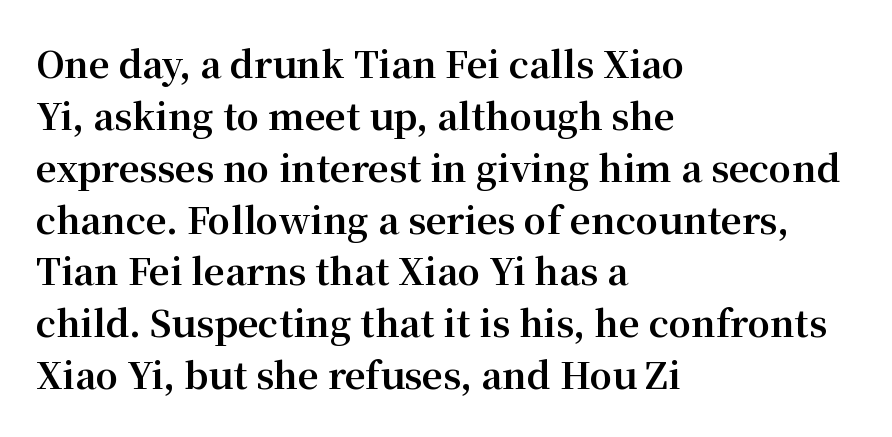
Q: Is the text bold? A: Yes.
Q: Is the text italic (slanted)? A: No, it is upright.
Q: Is the typeface a serif or a sans-serif typeface? A: Serif.
Q: Is the text underlined? A: No.
Q: How is the paragraph aligned? A: Left-aligned.
Q: Is the spacing between letters normal or unusually wide? A: Normal.
Q: Is the spacing between lines tight, normal or loose? A: Normal.
Q: Width (condensed, normal, or wide)? A: Normal.
Q: Stroke contrast? A: Medium.
Q: x-height? A: Medium.
Q: Monospaced? A: No.
